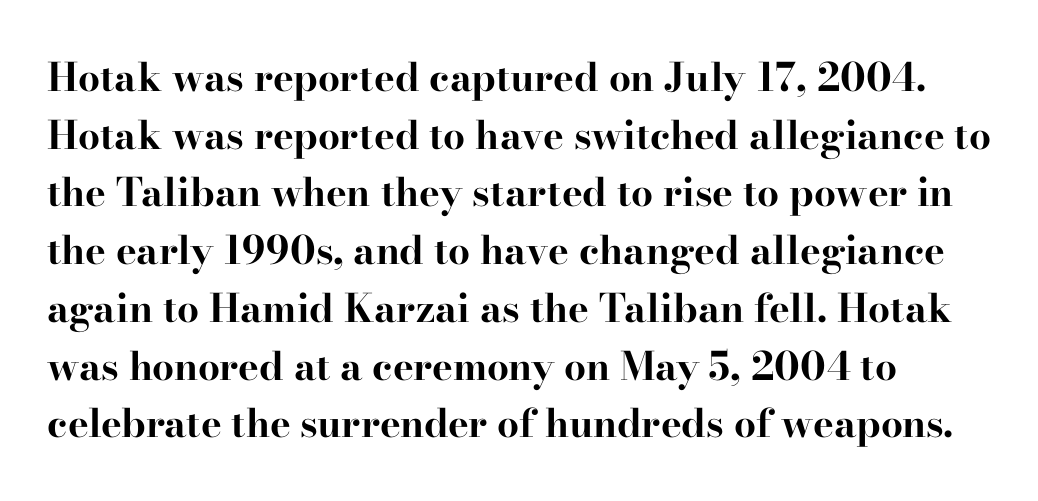
The face used here is proportionally spaced, like ordinary book or web type. Yep, those are serifs on the letters. Regular leading. Look at the stroke-to-counter ratio: heavy, a bold.
